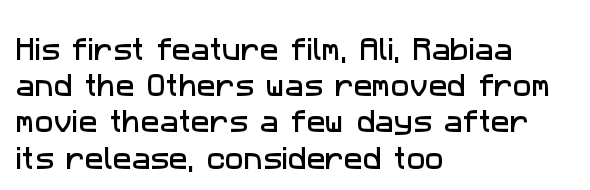
{"underline": "no", "align": "left", "line_spacing": "normal", "line_spacing_ratio": 1.45, "letter_spacing": "normal", "letter_spacing_em": 0.0, "glyph_px": 25}
